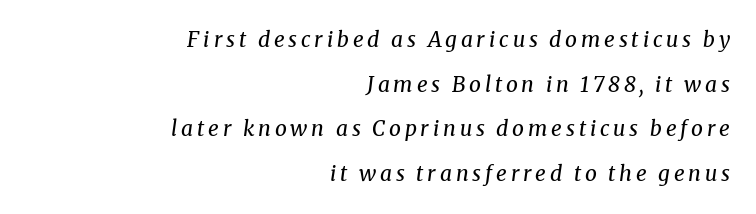
{"italic": "yes", "lean": "right", "slant_degrees": 8, "bold": "no", "underline": "no", "align": "right", "line_spacing": "loose", "line_spacing_ratio": 2.13, "glyph_px": 21}
